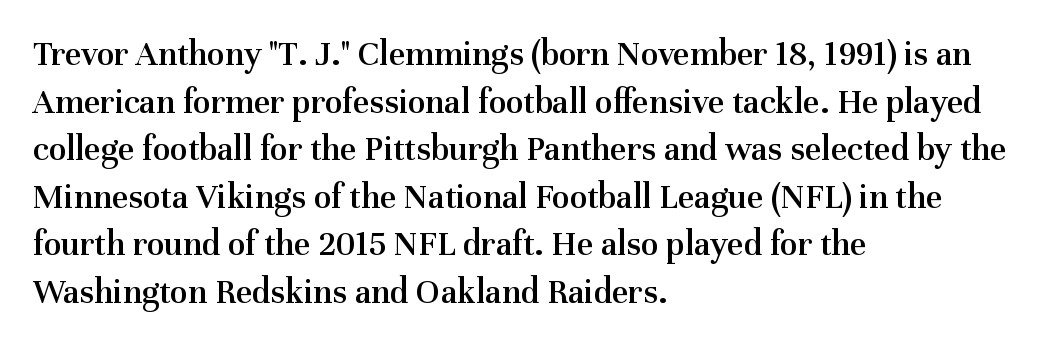
Compared with typical paragraphs, the rows here are spaced about the same. Honestly, the letter spacing is just normal — you wouldn't notice it. Spacing verdict: proportional, widths tailored to each character. Observe the serifs anchoring each vertical stroke in this sample.
